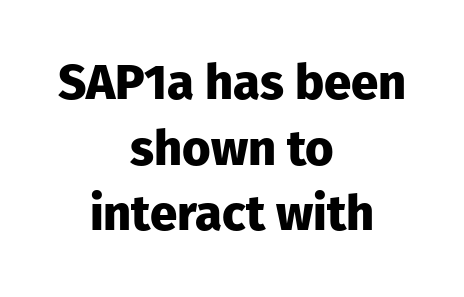
{"serif": "no", "italic": "no", "bold": "yes", "weight": "heavy", "width": "normal", "stroke_contrast": "low", "x_height": "medium", "monospaced": "no", "underline": "no", "align": "center", "line_spacing": "normal", "line_spacing_ratio": 1.34, "letter_spacing": "normal", "letter_spacing_em": 0.0, "glyph_px": 49}
